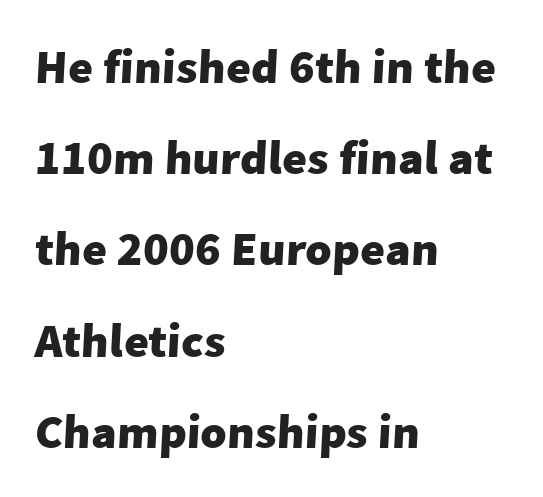
The image shows 48 px heavy sans-serif type; set left-aligned, loose line spacing (1.9x), normal letter spacing, not underlined; low stroke contrast and a medium x-height.
